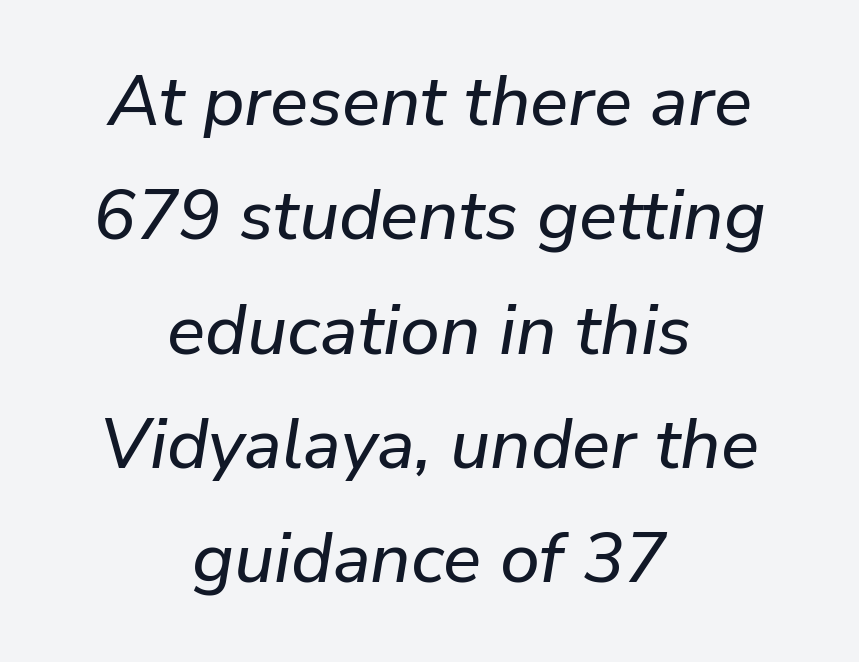
The space directly below the letters is spotless. Short note: letters normally spaced. Does the leading feel generous? No, just average. The text carries the slant typical of an italic or oblique font. Is the block centered? Yes — each line is placed symmetrically about the middle. These lines are rendered in a variable-pitch font.
